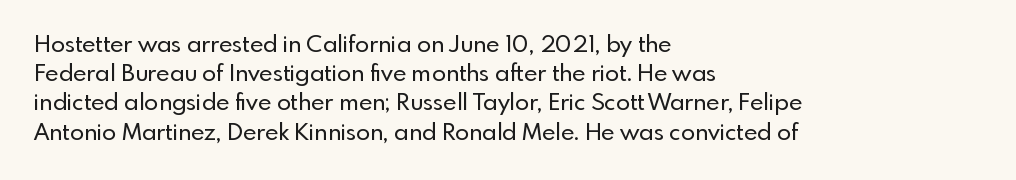
The image shows 23 px text type, upright; set left-aligned, normal line spacing (1.27x), normal letter spacing, not underlined.
